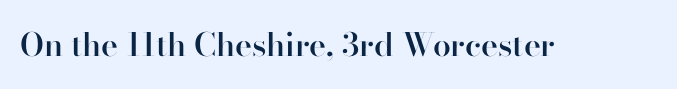
The image shows 32 px semibold serif type, upright; set normal letter spacing, not underlined; high stroke contrast and a small x-height.
